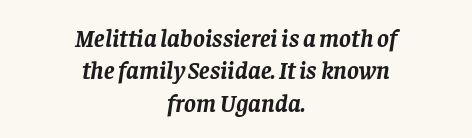
These lines are centered, leaving both edges ragged. Heft: maximum for text — a bold. Nothing unusual about the tracking: characters are spaced as the font intends. How would I describe the line gaps? Plain and ordinary.
